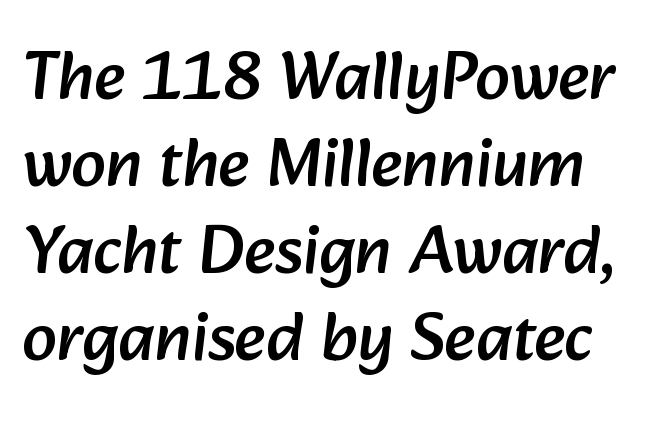
The gaps between neighbouring characters are ordinary and unremarkable. The designer left line spacing at the default. A typesetter would call this proportional, since set widths differ per character. The passage shown is typeset with a sans-serif family. The foot of each line stays bare and open.
